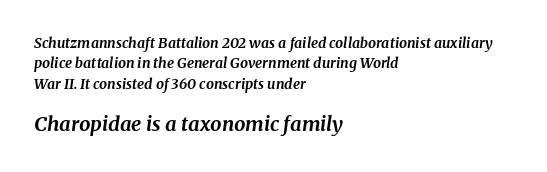
{"italic": "yes", "lean": "right", "slant_degrees": 8, "bold": "yes", "underline": "no", "align": "left", "line_spacing": "normal", "line_spacing_ratio": 1.46, "letter_spacing": "normal", "letter_spacing_em": 0.0, "larger_block": "second", "size_ratio": 1.43, "glyph_px": 20}
